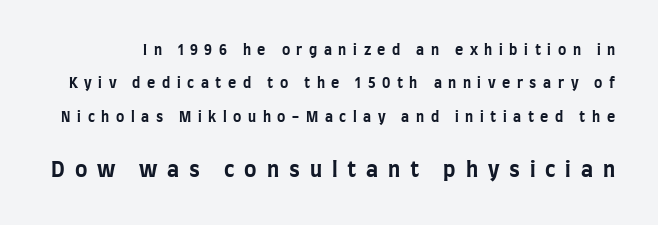
Q: Is the text bold? A: Yes.
Q: Is the text italic (slanted)? A: No, it is upright.
Q: Is the text underlined? A: No.
Q: Is the spacing between letters normal or unusually wide? A: Unusually wide.
Q: Is the spacing between lines tight, normal or loose? A: Loose.
Q: Which block of text is set in a larger size, the first (top) or the second (bottom)? A: The second (bottom) one.
